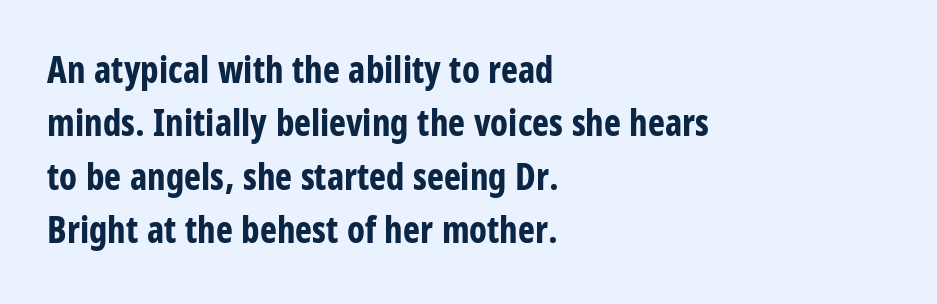
Q: Is the text bold? A: Yes.
Q: Is the text italic (slanted)? A: No, it is upright.
Q: Is the typeface a serif or a sans-serif typeface? A: Sans-serif.
Q: Is the text underlined? A: No.
Q: How is the paragraph aligned? A: Left-aligned.
Q: Is the spacing between letters normal or unusually wide? A: Normal.
Q: Is the spacing between lines tight, normal or loose? A: Normal.
Q: Width (condensed, normal, or wide)? A: Condensed.
Q: Stroke contrast? A: Low.
Q: x-height? A: Large.
Q: Monospaced? A: No.
